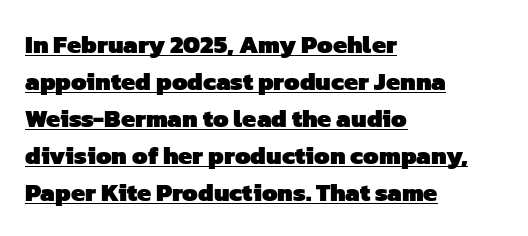
{"bold": "yes", "underline": "yes", "align": "left", "line_spacing": "normal", "line_spacing_ratio": 1.48, "letter_spacing": "normal", "letter_spacing_em": 0.0, "glyph_px": 25}
